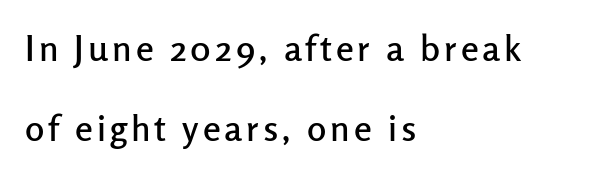
Do the characters align in a grid? No, the font is proportional. The designer dialed line spacing up above the default. Unlike italic type, these characters show no tilt at all. The words here are not underlined.
